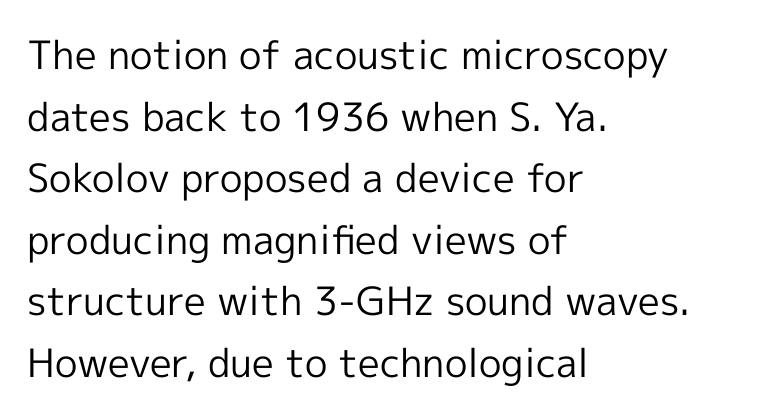
{"serif": "no", "italic": "no", "bold": "no", "weight": "regular", "width": "normal", "x_height": "medium", "monospaced": "no", "underline": "no", "align": "left", "line_spacing": "normal", "line_spacing_ratio": 1.58, "letter_spacing": "normal", "letter_spacing_em": 0.0, "glyph_px": 39}
